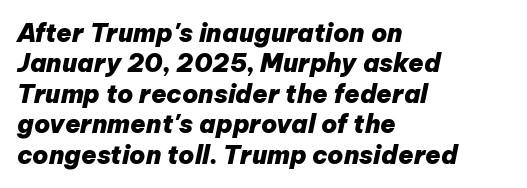
{"italic": "yes", "lean": "right", "slant_degrees": 12, "bold": "yes", "underline": "no", "align": "left", "line_spacing_ratio": 1.22, "letter_spacing": "normal", "letter_spacing_em": 0.0, "glyph_px": 25}
